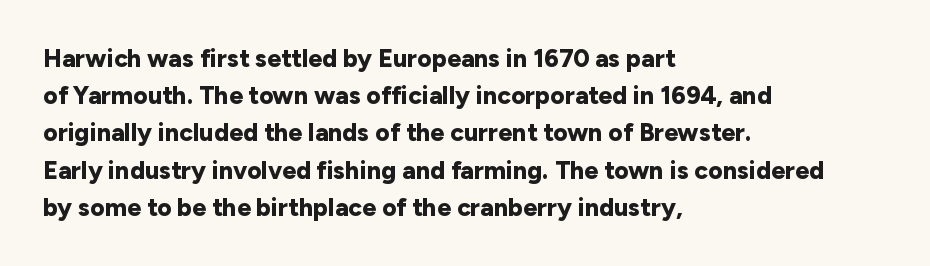
{"italic": "no", "bold": "yes", "underline": "no", "align": "left", "line_spacing": "normal", "line_spacing_ratio": 1.49, "letter_spacing": "normal", "letter_spacing_em": 0.0, "glyph_px": 25}
